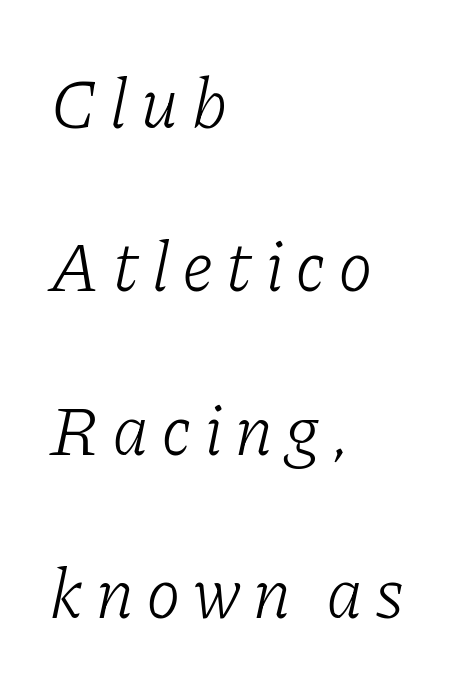
The zone under the glyphs is completely vacant. Is this a sans? No — the strokes have serifs. Typeset ragged right — the left edge is the straight one. Regarding leading, the lines here are spaced well apart. A quiet, ordinary-to-light weight characterises the typeface.
